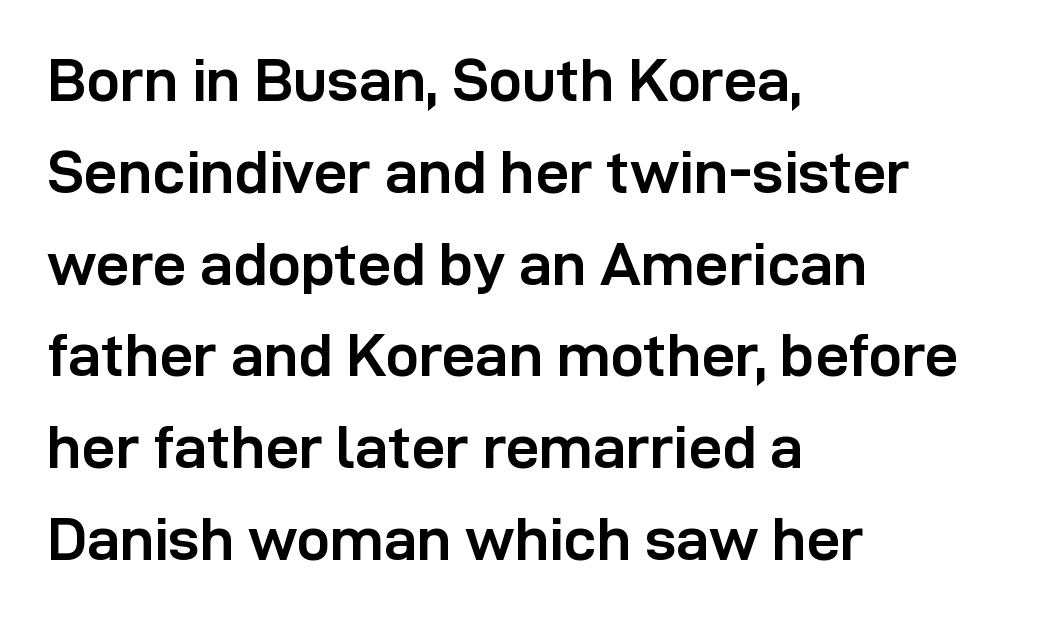
{"serif": "no", "italic": "no", "bold": "yes", "weight": "semibold", "width": "normal", "stroke_contrast": "low", "x_height": "medium", "monospaced": "no", "underline": "no", "align": "left", "line_spacing": "normal", "line_spacing_ratio": 1.53, "letter_spacing": "normal", "letter_spacing_em": 0.0, "glyph_px": 60}
